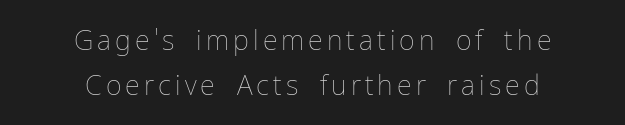
Q: Is the text bold? A: No.
Q: Is the text italic (slanted)? A: No, it is upright.
Q: Is the text underlined? A: No.
Q: How is the paragraph aligned? A: Centered.
Q: Is the spacing between lines tight, normal or loose? A: Normal.
